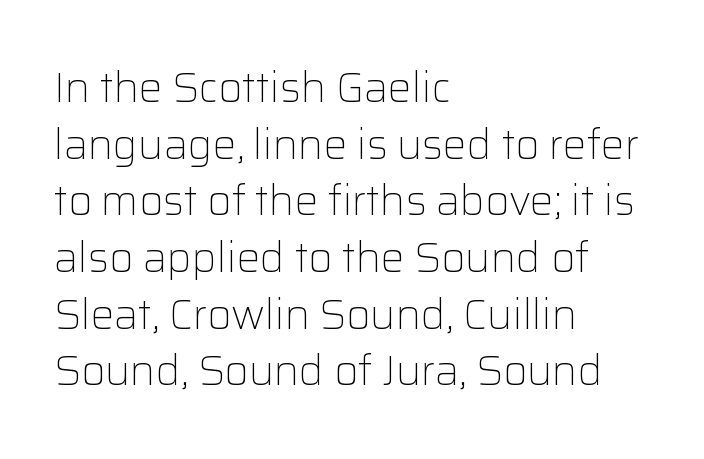
Q: Is the text bold? A: No.
Q: Is the text italic (slanted)? A: No, it is upright.
Q: Is the typeface a serif or a sans-serif typeface? A: Sans-serif.
Q: Is the text underlined? A: No.
Q: How is the paragraph aligned? A: Left-aligned.
Q: Is the spacing between letters normal or unusually wide? A: Normal.
Q: Is the spacing between lines tight, normal or loose? A: Normal.
Q: Width (condensed, normal, or wide)? A: Normal.
Q: Stroke contrast? A: Low.
Q: x-height? A: Medium.
Q: Monospaced? A: No.
